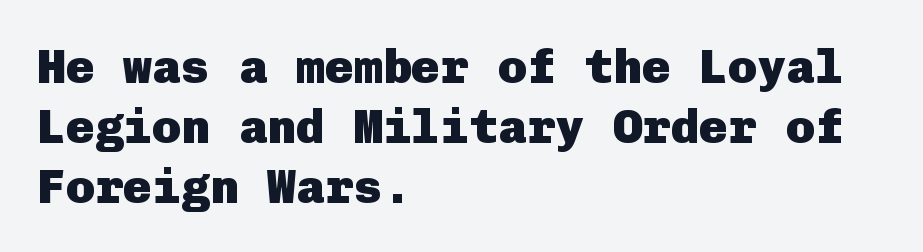
Each row of text sits above clean, open space. The leading is moderate, giving the passage an even texture. What weight is shown? A full bold with thick strokes. These lines are set flush left with a ragged right edge. Type style note: lacks serifs.
